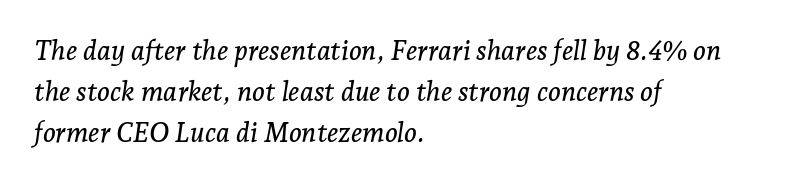
{"italic": "yes", "lean": "right", "slant_degrees": 7, "underline": "no", "align": "left", "line_spacing": "normal", "line_spacing_ratio": 1.52, "letter_spacing": "normal", "letter_spacing_em": 0.0, "glyph_px": 27}
